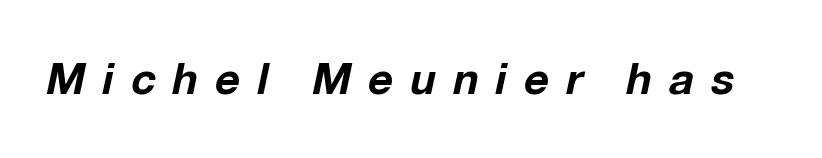
Q: Is the text bold? A: Yes.
Q: Is the text italic (slanted)? A: Yes, it leans right by about 12 degrees.
Q: Is the text underlined? A: No.
Q: Is the spacing between letters normal or unusually wide? A: Unusually wide.
Q: Width (condensed, normal, or wide)? A: Normal.
Q: Stroke contrast? A: Low.
Q: x-height? A: Medium.
Q: Monospaced? A: No.
